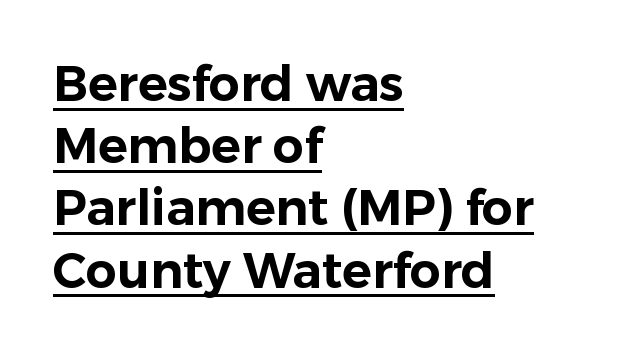
Q: Is the text italic (slanted)? A: No, it is upright.
Q: Is the typeface a serif or a sans-serif typeface? A: Sans-serif.
Q: Is the text underlined? A: Yes.
Q: How is the paragraph aligned? A: Left-aligned.
Q: Is the spacing between letters normal or unusually wide? A: Normal.
Q: Is the spacing between lines tight, normal or loose? A: Normal.
Q: Width (condensed, normal, or wide)? A: Normal.
Q: Stroke contrast? A: Low.
Q: x-height? A: Medium.
Q: Monospaced? A: No.
